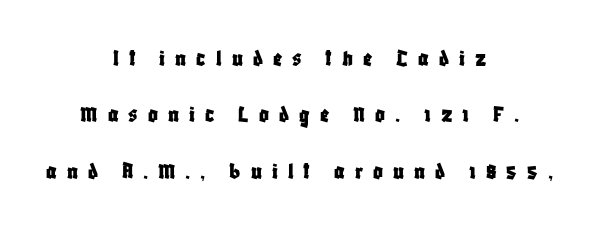
The image shows 24 px text type, upright; set centered, loose line spacing (2.35x), unusually wide letter spacing (+0.42 em), not underlined.
